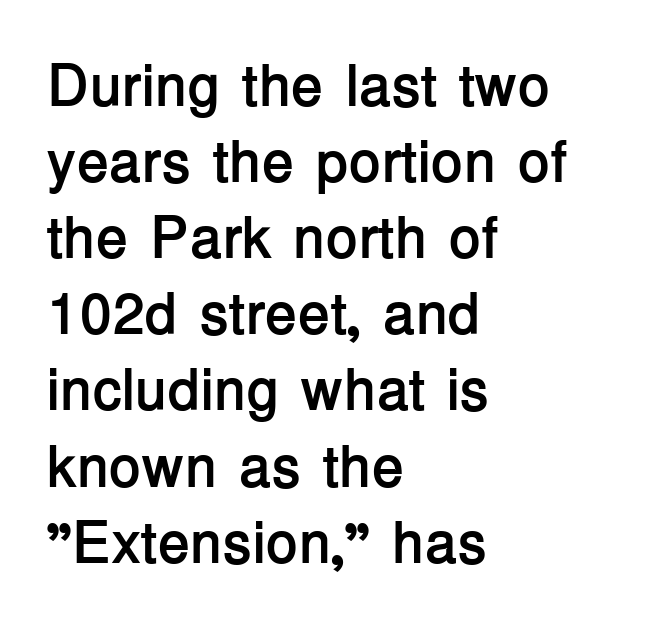
Q: Is the text bold? A: Yes.
Q: Is the text italic (slanted)? A: No, it is upright.
Q: Is the typeface a serif or a sans-serif typeface? A: Sans-serif.
Q: Is the text underlined? A: No.
Q: How is the paragraph aligned? A: Left-aligned.
Q: Is the spacing between letters normal or unusually wide? A: Normal.
Q: Is the spacing between lines tight, normal or loose? A: Normal.
Q: Width (condensed, normal, or wide)? A: Normal.
Q: Stroke contrast? A: Low.
Q: x-height? A: Medium.
Q: Monospaced? A: No.
